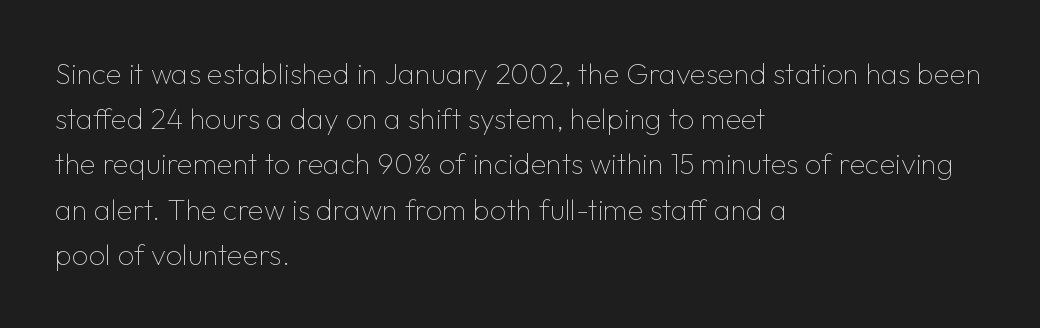
Q: Is the text bold? A: No.
Q: Is the text italic (slanted)? A: No, it is upright.
Q: Is the typeface a serif or a sans-serif typeface? A: Sans-serif.
Q: Is the text underlined? A: No.
Q: How is the paragraph aligned? A: Left-aligned.
Q: Is the spacing between letters normal or unusually wide? A: Normal.
Q: Is the spacing between lines tight, normal or loose? A: Normal.
Q: Width (condensed, normal, or wide)? A: Normal.
Q: Stroke contrast? A: Low.
Q: x-height? A: Medium.
Q: Monospaced? A: No.
